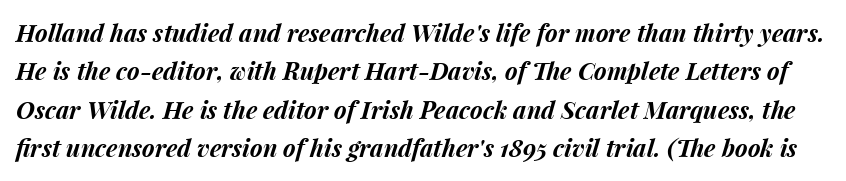
Q: Is the text bold? A: Yes.
Q: Is the text italic (slanted)? A: Yes, it leans right by about 15 degrees.
Q: Is the text underlined? A: No.
Q: Is the spacing between letters normal or unusually wide? A: Normal.
Q: Is the spacing between lines tight, normal or loose? A: Normal.
